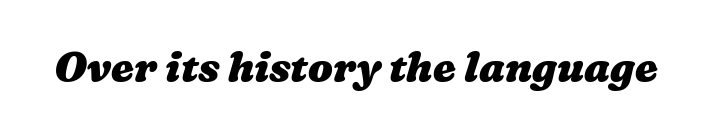
Honestly, there is no underline to notice here at all. These lines carry a lot of weight — the face is fully bold. This sample uses plain, unmodified letter spacing. Varying glyph widths throughout — classic text-font behaviour.
